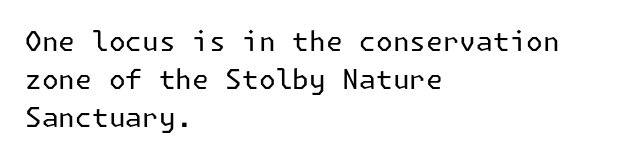
{"italic": "no", "bold": "no", "underline": "no", "align": "left", "line_spacing": "normal", "line_spacing_ratio": 1.4, "letter_spacing": "normal", "letter_spacing_em": 0.0, "glyph_px": 27}
